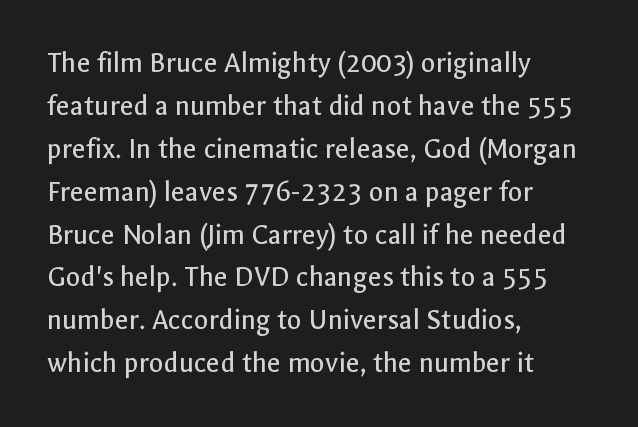
This rendering uses left alignment, leaving the right contour irregular. Words float on clear page, feet unadorned. Summary of vertical rhythm: regular, with standard interline spacing. Nope, not italic — everything's standing straight.
